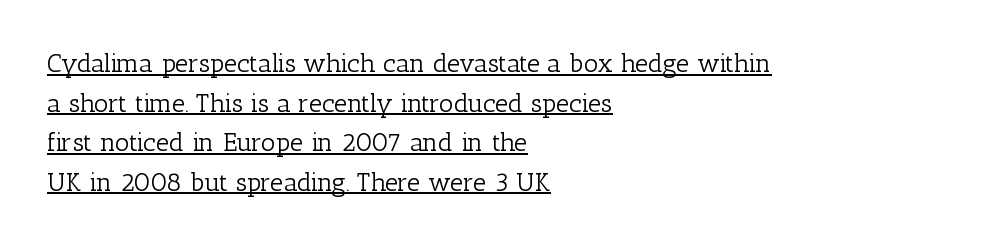
The image shows 26 px text type, upright; set left-aligned, normal line spacing (1.52x), normal letter spacing, underlined.
